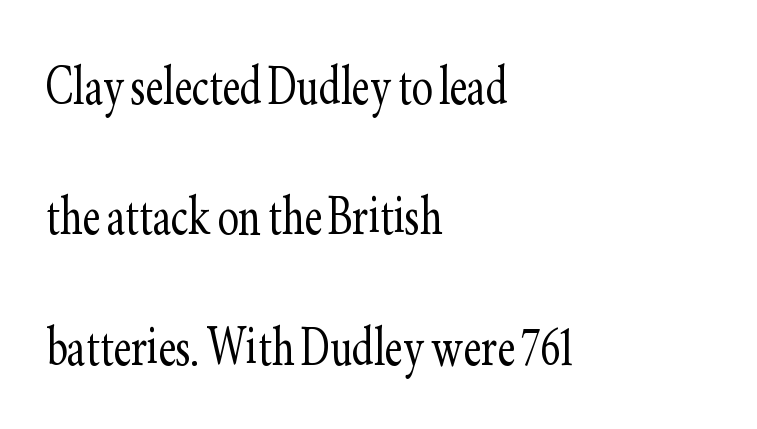
Nobody drew a line under any word here. Honestly, the rows look like they've been pulled way apart. Is this a heavy cut? Hardly; it is regular or lighter. This sample has the flowing, uneven cadence of proportional lettering. The type family on display is of the serif kind.
